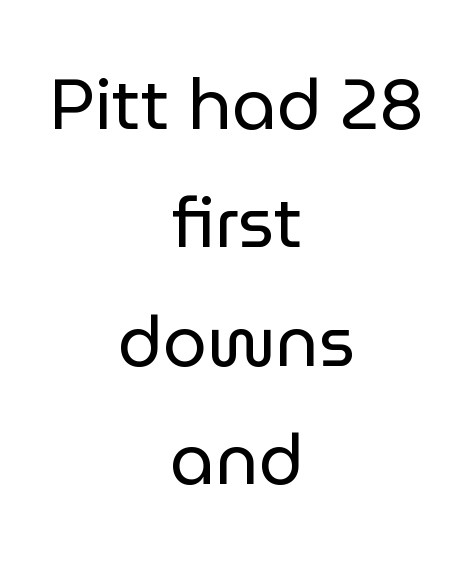
{"serif": "no", "italic": "no", "bold": "no", "weight": "regular", "width": "normal", "stroke_contrast": "low", "x_height": "medium", "monospaced": "no", "underline": "no", "align": "center", "line_spacing": "normal", "line_spacing_ratio": 1.69, "letter_spacing": "normal", "letter_spacing_em": 0.0, "glyph_px": 70}
